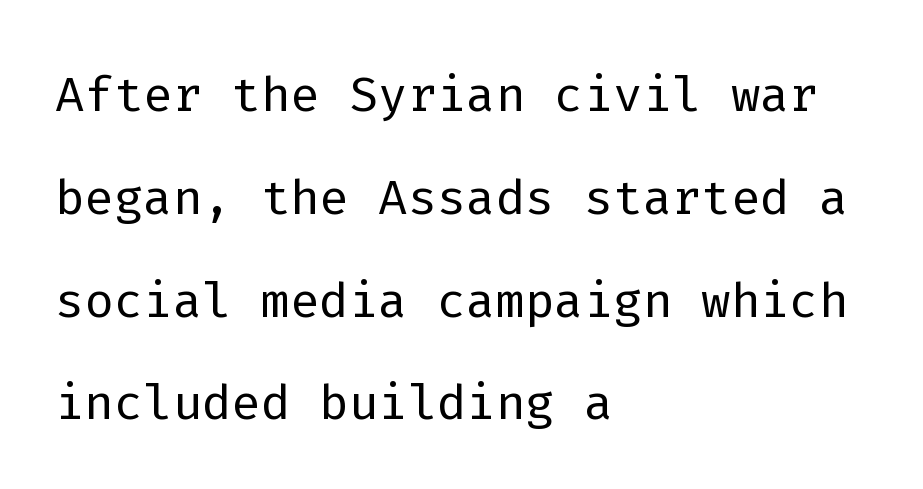
Reading down the block, your eye returns to a fixed left position each line. Rule under the text: the space is simply empty. The passage shown has conventional tracking throughout. This sample uses a sans-serif face. Baseline-to-baseline distance is the conventional proportion of letter height. Summary of weight: not heavy and not bold.
